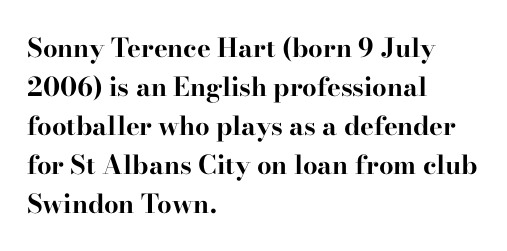
The image shows 26 px bold type, upright; set left-aligned, normal line spacing (1.5x), normal letter spacing, not underlined.
